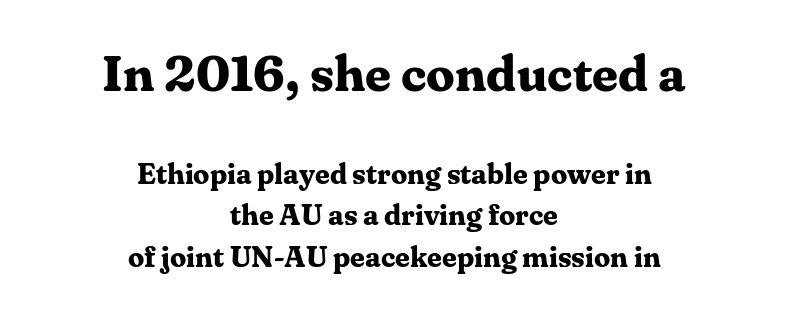
The image shows 51 px bold serif type, upright; set centered, normal line spacing (1.43x), normal letter spacing, not underlined; the first (top) block is 1.76x larger; medium stroke contrast and a medium x-height.
